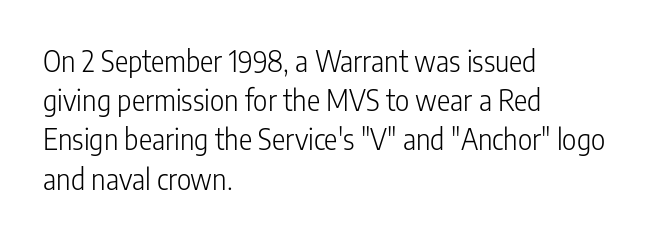
{"serif": "no", "italic": "no", "bold": "no", "weight": "light", "width": "condensed", "stroke_contrast": "low", "x_height": "medium", "monospaced": "no", "underline": "no", "align": "left", "line_spacing": "normal", "line_spacing_ratio": 1.4, "letter_spacing": "normal", "letter_spacing_em": 0.0, "glyph_px": 28}
